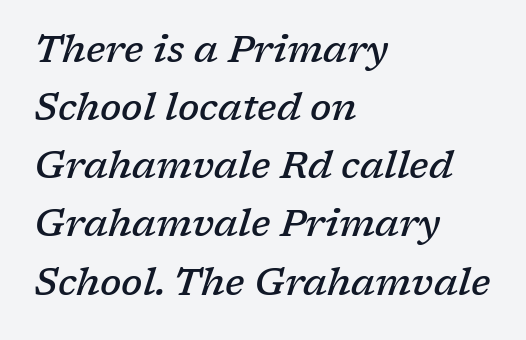
Q: Is the text bold? A: Semi-bold.
Q: Is the text italic (slanted)? A: Yes, it leans right by about 17 degrees.
Q: Is the typeface a serif or a sans-serif typeface? A: Serif.
Q: Is the text underlined? A: No.
Q: How is the paragraph aligned? A: Left-aligned.
Q: Is the spacing between letters normal or unusually wide? A: Normal.
Q: Is the spacing between lines tight, normal or loose? A: Normal.
Q: Width (condensed, normal, or wide)? A: Normal.
Q: Stroke contrast? A: Low.
Q: x-height? A: Medium.
Q: Monospaced? A: No.
